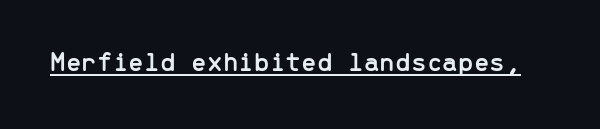
The image shows 28 px sans-serif type, upright, monospaced; set normal letter spacing, underlined; low stroke contrast and a medium x-height.
